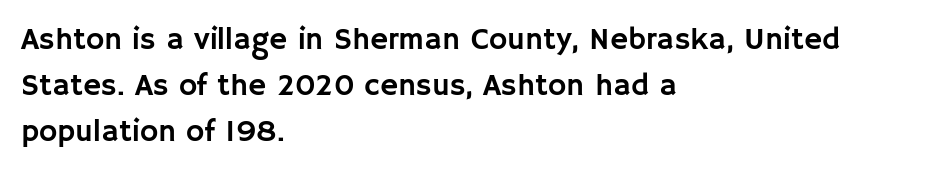
The image shows 31 px sans-serif type, upright; set left-aligned, normal line spacing (1.49x), normal letter spacing, not underlined; low stroke contrast and a large x-height.
